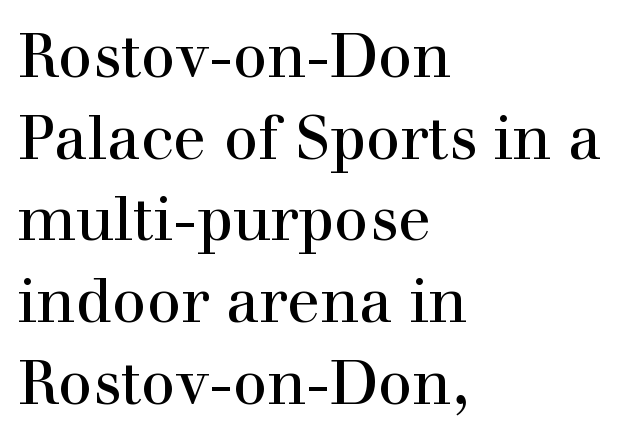
{"serif": "yes", "italic": "no", "width": "normal", "x_height": "medium", "monospaced": "no", "underline": "no", "align": "left", "line_spacing": "normal", "line_spacing_ratio": 1.34, "letter_spacing": "normal", "letter_spacing_em": 0.0, "glyph_px": 61}
